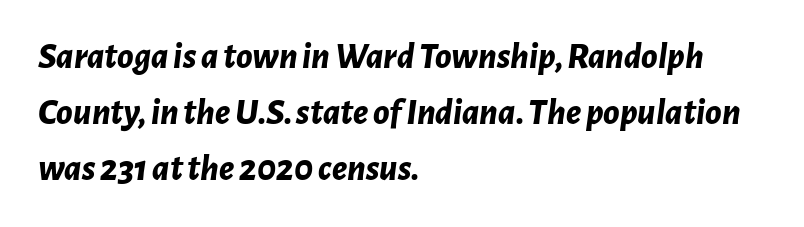
The rendering uses natural spacing where letterforms have individual widths. Rows of type keep a routine distance in the vertical direction. The passage shown leans; its letterforms are oblique. The words here are not underlined. A full-strength bold gives these letters their thick strokes. Line starts are locked; line ends wander.
